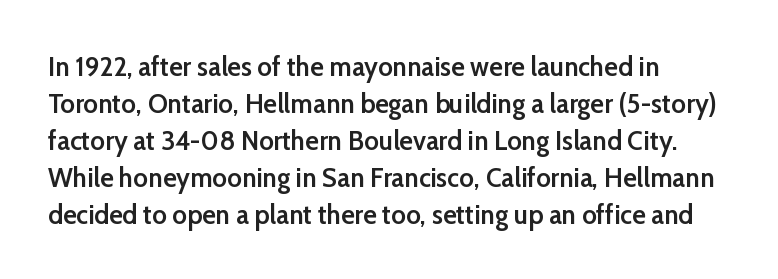
These lines are rendered in a variable-pitch font. Honestly, there is no underline to notice here at all. Every letter is mildly thick-stroked: semibold rather than bold. Reading down the block, your eye returns to a fixed left position each line.
